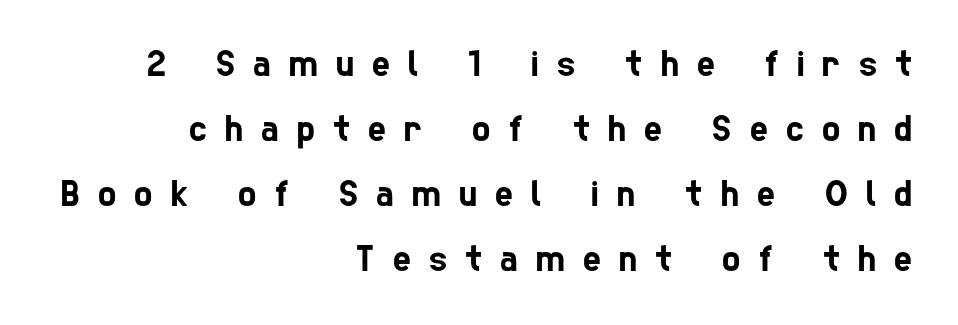
The image shows 38 px condensed sans-serif type; set right-aligned, line spacing 1.71x, unusually wide letter spacing (+0.48 em), not underlined; low stroke contrast and a medium x-height.
